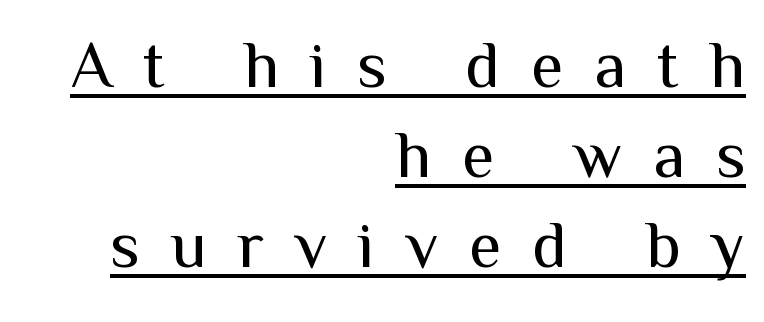
Compared with typical body copy, the letter spacing here is much looser. The letters stand upright; this is a roman face. The rendering uses a moderate line-height, typical for paragraphs. The font sits on the lighter half of the weight spectrum, regular included. The passage is arranged like a letterhead date or caption credit — flush right.
